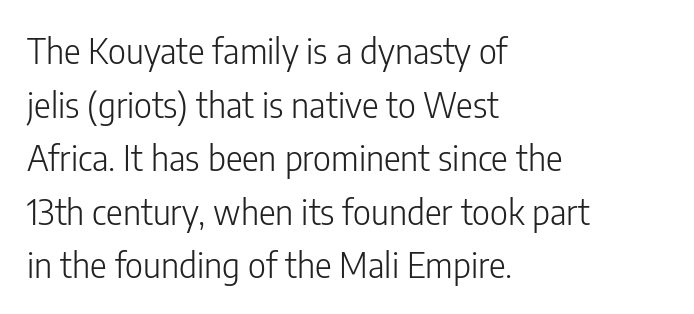
Short note: letters normally spaced. Grotesque or geometric, the face here clearly has no serifs. The block of text has a typical density, with ordinary space between rows. Short and long lines alike share a common starting point at left.
